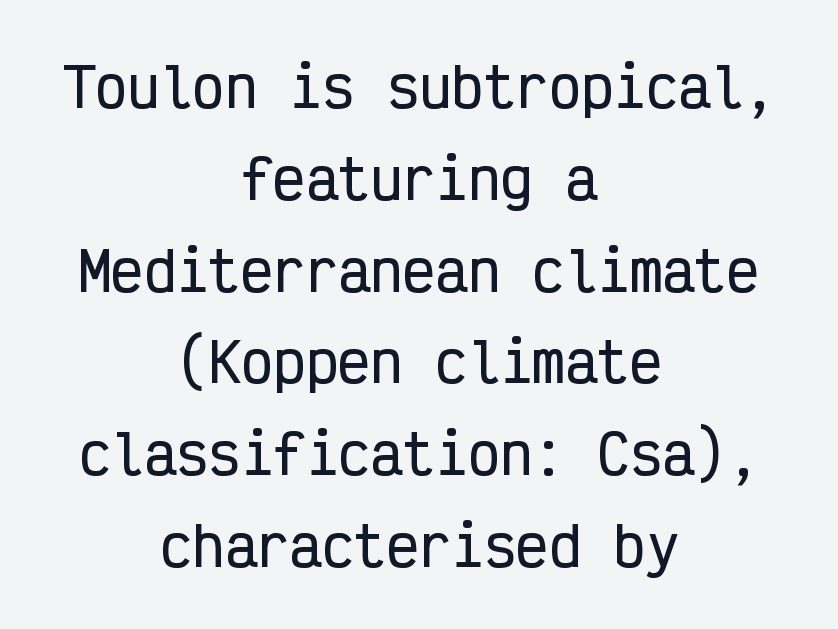
Successive baselines arrive at the customary interval. Every character here occupies the same horizontal width, giving the sample a typewriter-like rhythm. Every row of glyphs is offset so its center matches the block's center. Underlining? Definitely not there. Classification — sans serif. Posture: upright roman.
